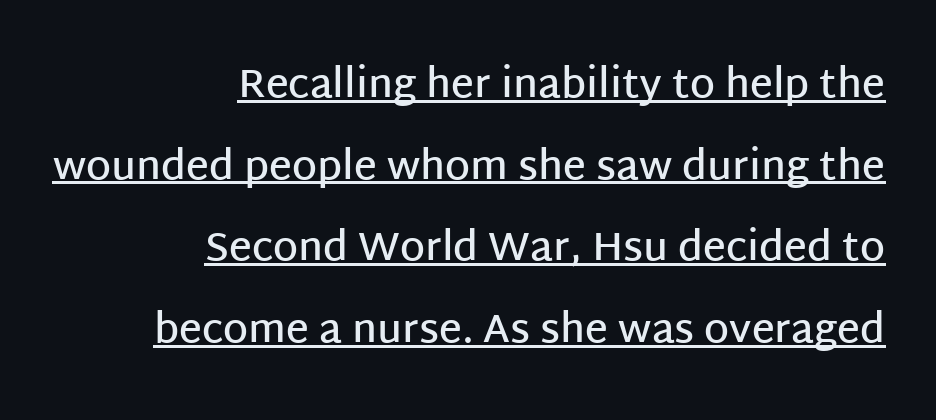
Students, observe the line beneath the letters — that is underlining. Is there any slant? The stems are plumb. A sans-serif font was chosen for this passage. Its strokes are somewhat broadened, the hallmark of semibold type. Is the letter spacing exaggerated? No — it looks like the ordinary default. The letters advance in unequal steps, a hallmark of proportional type.
